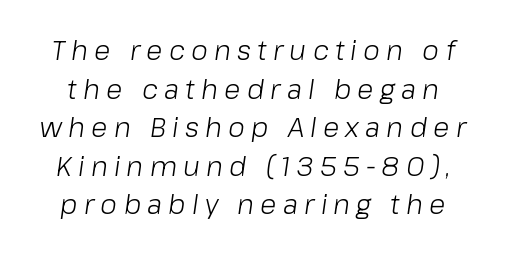
The image shows 27 px text type, italic (leaning right); set normal line spacing (1.43x), unusually wide letter spacing (+0.23 em), not underlined.
